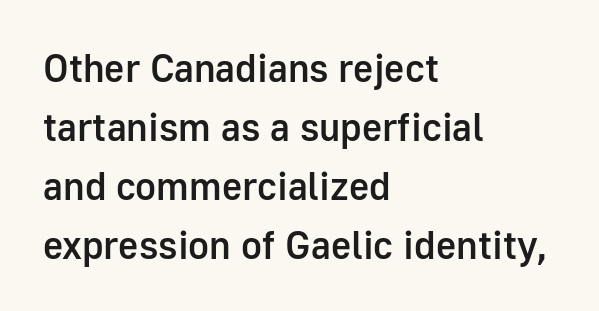
Q: Is the text bold? A: Semi-bold.
Q: Is the text italic (slanted)? A: No, it is upright.
Q: Is the typeface a serif or a sans-serif typeface? A: Sans-serif.
Q: Is the text underlined? A: No.
Q: How is the paragraph aligned? A: Left-aligned.
Q: Is the spacing between letters normal or unusually wide? A: Normal.
Q: Is the spacing between lines tight, normal or loose? A: Normal.
Q: Width (condensed, normal, or wide)? A: Normal.
Q: Stroke contrast? A: Low.
Q: x-height? A: Medium.
Q: Monospaced? A: No.
